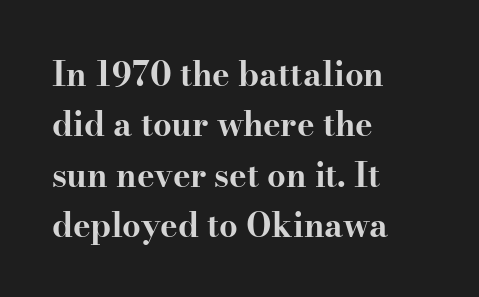
{"serif": "yes", "italic": "no", "bold": "yes", "weight": "bold", "width": "wide", "stroke_contrast": "high", "x_height": "small", "monospaced": "no", "underline": "no", "align": "left", "line_spacing": "normal", "line_spacing_ratio": 1.53, "letter_spacing": "normal", "letter_spacing_em": 0.0, "glyph_px": 33}
